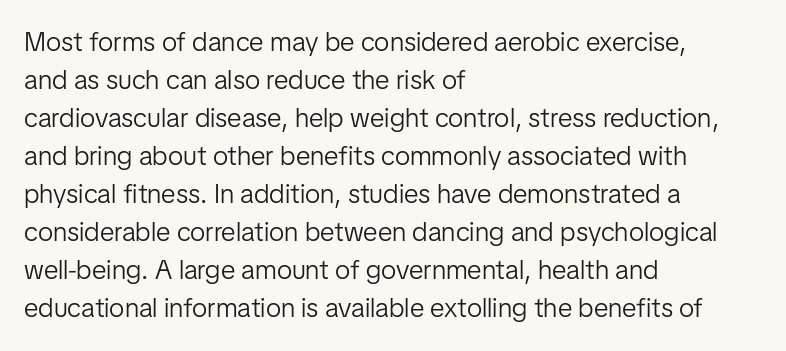
Q: Is the text bold? A: No.
Q: Is the text italic (slanted)? A: No, it is upright.
Q: Is the text underlined? A: No.
Q: How is the paragraph aligned? A: Left-aligned.
Q: Is the spacing between letters normal or unusually wide? A: Normal.
Q: Is the spacing between lines tight, normal or loose? A: Normal.
